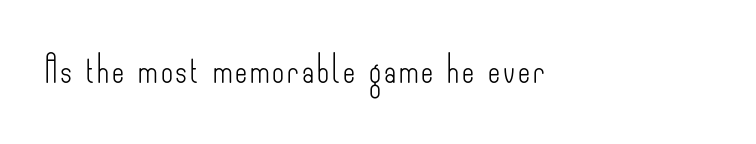
The image shows 26 px text type, upright; set not underlined.
